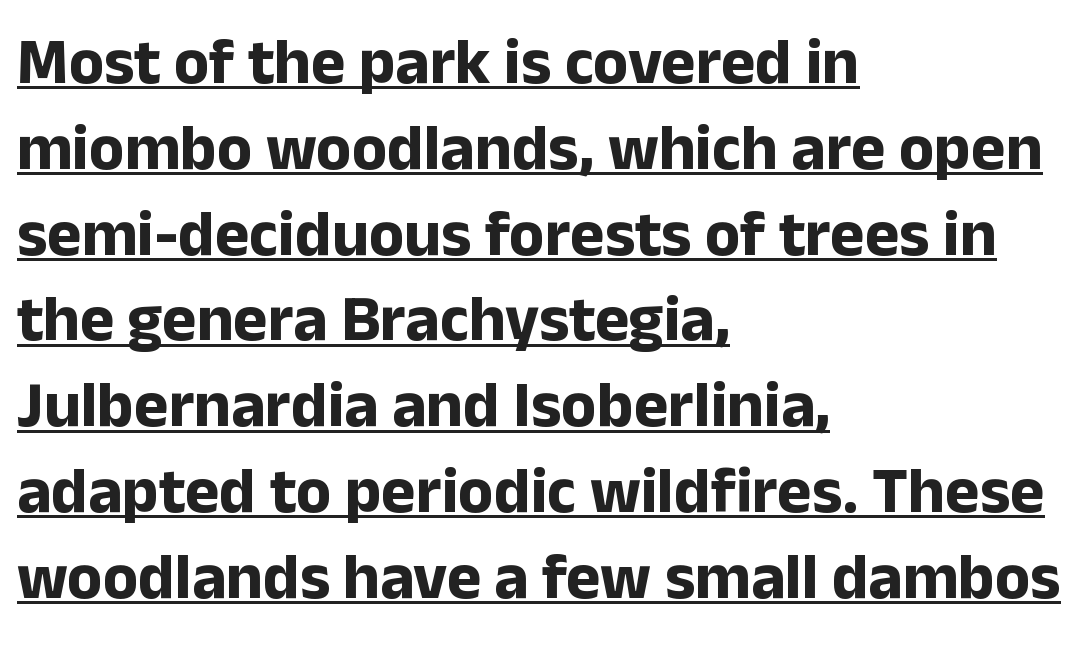
Spacing verdict: proportional, widths tailored to each character. To sum up the face: it is a sans, with no serifs. Summary of weight: heavy, a full bold. The leading is moderate, giving the passage an even texture. Visually the block forms a straight wall on the left and a jagged coastline on the right.
